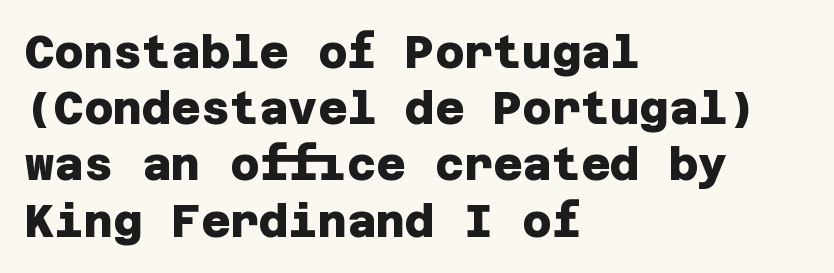
Q: Is the text bold? A: Yes.
Q: Is the typeface a serif or a sans-serif typeface? A: Sans-serif.
Q: Is the text underlined? A: No.
Q: How is the paragraph aligned? A: Left-aligned.
Q: Is the spacing between letters normal or unusually wide? A: Normal.
Q: Is the spacing between lines tight, normal or loose? A: Normal.
Q: Width (condensed, normal, or wide)? A: Normal.
Q: Stroke contrast? A: Low.
Q: x-height? A: Large.
